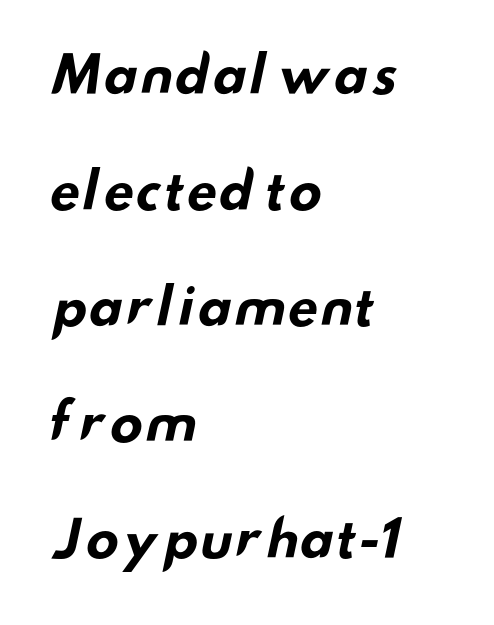
{"serif": "no", "bold": "yes", "weight": "bold", "width": "wide", "stroke_contrast": "low", "x_height": "small", "monospaced": "no", "underline": "no", "align": "left", "line_spacing": "loose", "line_spacing_ratio": 2.32, "letter_spacing": "normal", "letter_spacing_em": 0.0, "glyph_px": 50}
